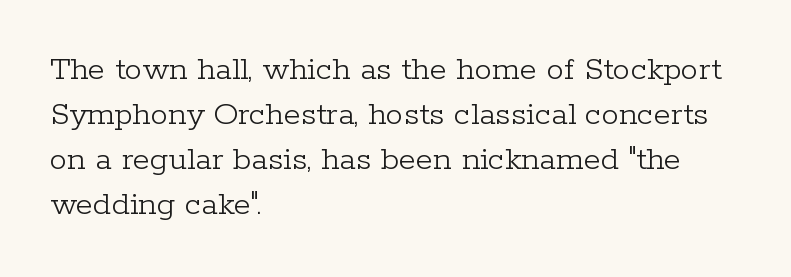
{"serif": "yes", "italic": "no", "bold": "no", "weight": "light", "width": "normal", "stroke_contrast": "low", "x_height": "medium", "monospaced": "no", "underline": "no", "align": "left", "line_spacing": "normal", "line_spacing_ratio": 1.29, "letter_spacing": "normal", "letter_spacing_em": 0.0, "glyph_px": 35}
